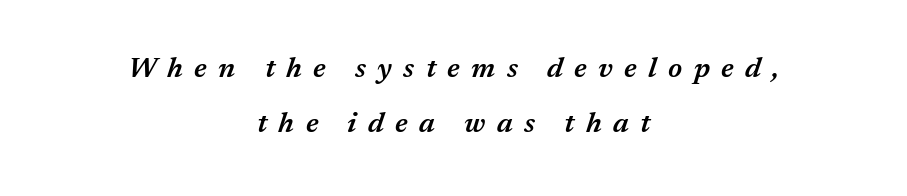
The image shows 29 px semibold type, italic (leaning right); set centered, loose line spacing (1.91x), unusually wide letter spacing (+0.39 em), not underlined; medium stroke contrast and a medium x-height.
